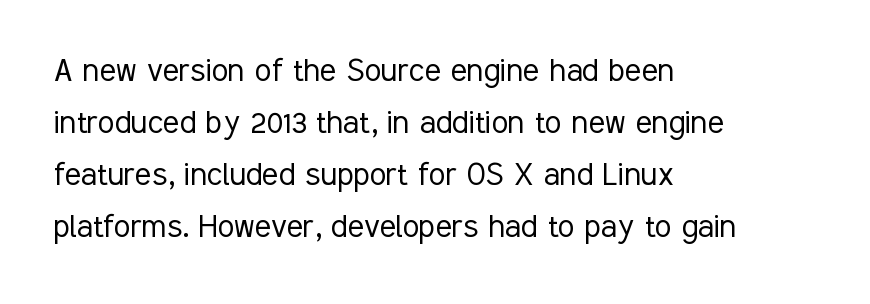
The image shows 38 px light, condensed sans-serif type, upright; set left-aligned, normal line spacing (1.37x), normal letter spacing, not underlined; low stroke contrast and a medium x-height.
